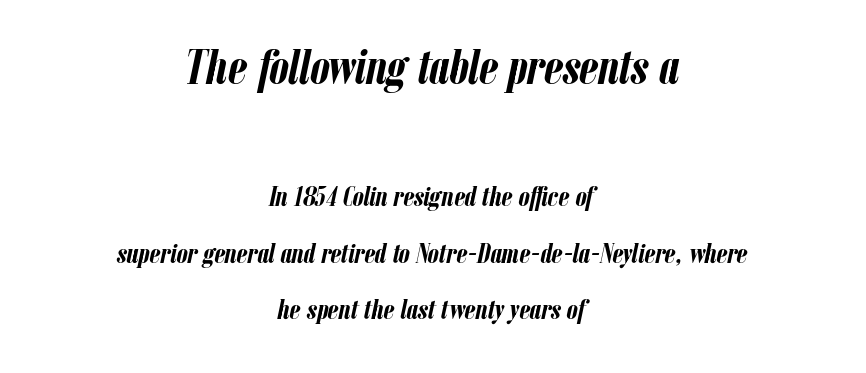
{"italic": "yes", "lean": "right", "slant_degrees": 12, "bold": "yes", "weight": "semibold", "width": "condensed", "stroke_contrast": "low", "x_height": "medium", "monospaced": "no", "underline": "no", "align": "center", "line_spacing": "loose", "line_spacing_ratio": 2.02, "letter_spacing": "normal", "letter_spacing_em": 0.0, "larger_block": "first", "size_ratio": 1.75, "glyph_px": 49}
